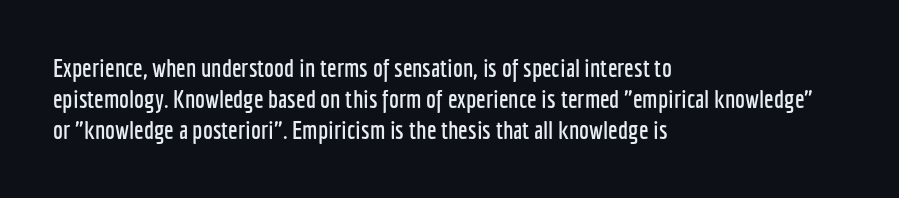
The image shows 25 px text type, upright; set left-aligned, normal line spacing (1.25x), normal letter spacing, not underlined.
